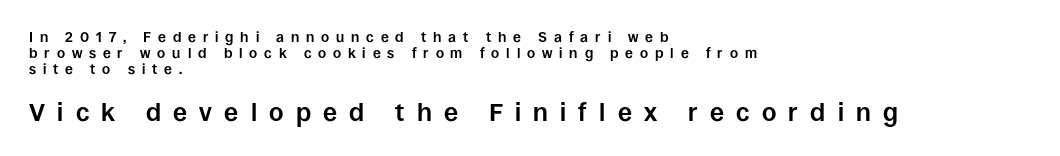
{"italic": "no", "bold": "yes", "underline": "no", "align": "left", "line_spacing_ratio": 1.16, "letter_spacing": "wide", "letter_spacing_em": 0.49, "larger_block": "second", "size_ratio": 1.79, "glyph_px": 25}
